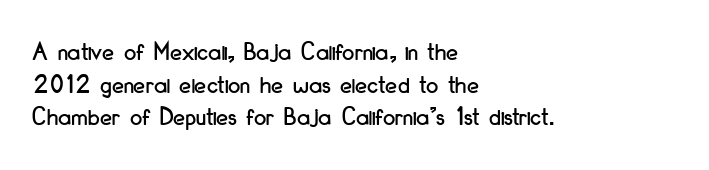
The image shows 27 px text type, upright; set left-aligned, line spacing 1.21x, normal letter spacing, not underlined.
